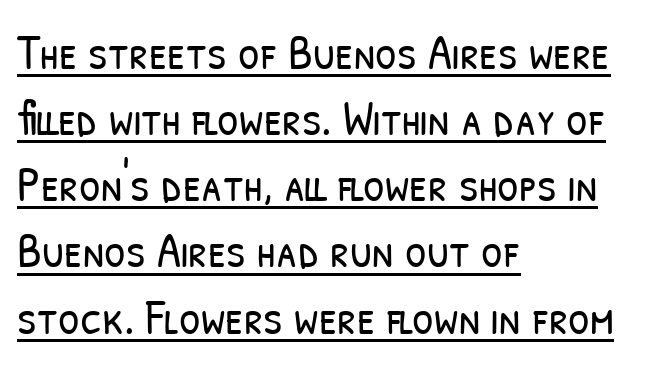
The image shows 49 px light, condensed sans-serif type; set left-aligned, normal line spacing (1.35x), normal letter spacing, underlined; low stroke contrast and a medium x-height.
